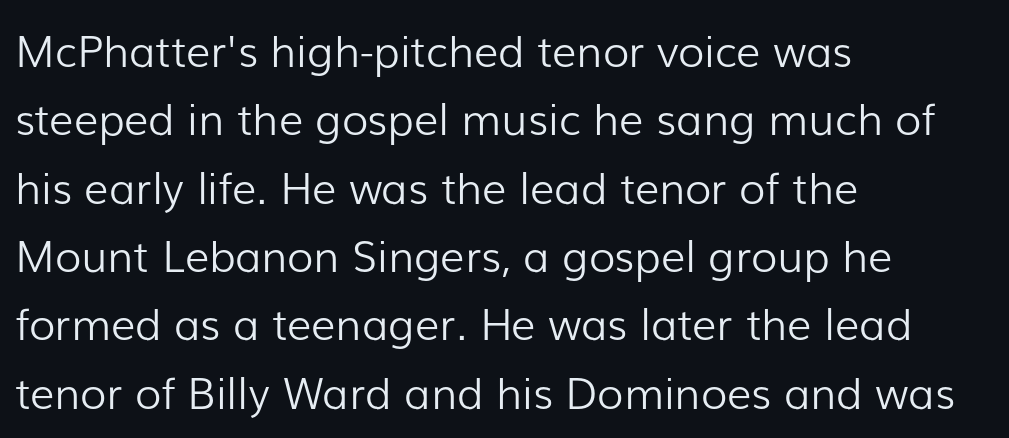
{"serif": "no", "italic": "no", "bold": "no", "weight": "light", "width": "normal", "stroke_contrast": "low", "x_height": "medium", "monospaced": "no", "underline": "no", "align": "left", "line_spacing": "normal", "line_spacing_ratio": 1.59, "letter_spacing": "normal", "letter_spacing_em": 0.0, "glyph_px": 43}
